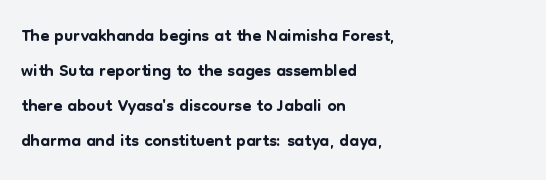
{"italic": "no", "underline": "no", "align": "left", "line_spacing": "normal", "line_spacing_ratio": 1.35, "letter_spacing": "normal", "letter_spacing_em": 0.0, "glyph_px": 26}
